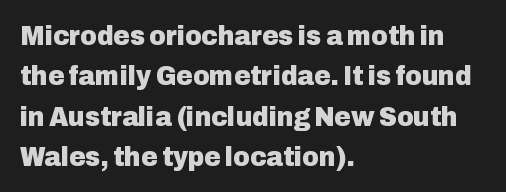
This is heavy type, rendered in bold. Students, observe: this is what conventionally led text looks like. Posture: straight, roman, zero tilt. Each line starts at the same left margin while the right side varies.
